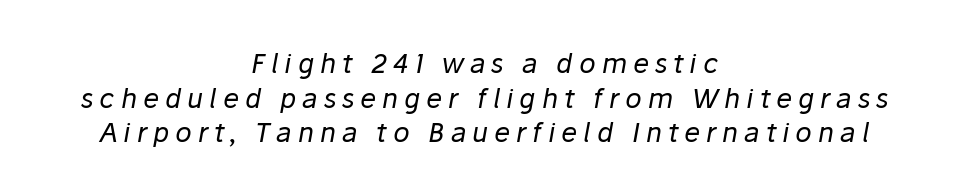
{"italic": "yes", "lean": "right", "slant_degrees": 10, "bold": "no", "underline": "no", "align": "center", "line_spacing": "normal", "line_spacing_ratio": 1.28, "letter_spacing": "wide", "letter_spacing_em": 0.22, "glyph_px": 27}
